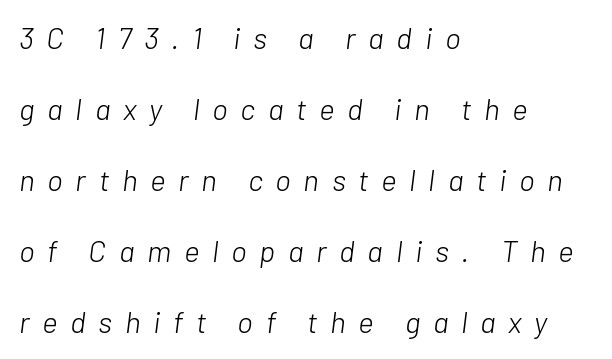
{"italic": "yes", "lean": "right", "slant_degrees": 7, "bold": "no", "weight": "light", "width": "normal", "stroke_contrast": "low", "x_height": "medium", "monospaced": "no", "underline": "no", "align": "left", "line_spacing": "loose", "line_spacing_ratio": 2.37, "letter_spacing": "wide", "letter_spacing_em": 0.42, "glyph_px": 30}
